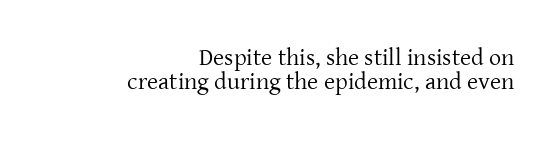
The image shows 24 px text type, upright; set right-aligned, tight line spacing (1.02x), normal letter spacing, not underlined.
